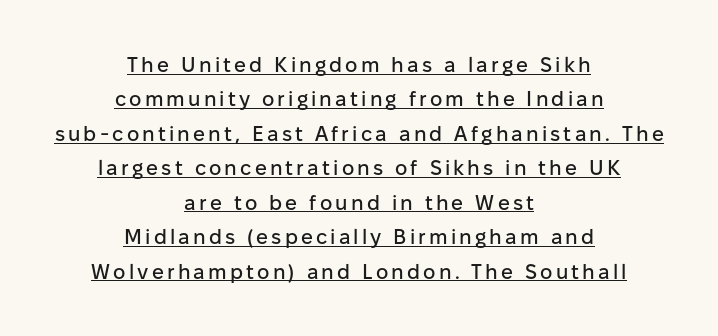
Q: Is the text italic (slanted)? A: No, it is upright.
Q: Is the text underlined? A: Yes.
Q: How is the paragraph aligned? A: Centered.
Q: Is the spacing between lines tight, normal or loose? A: Normal.
